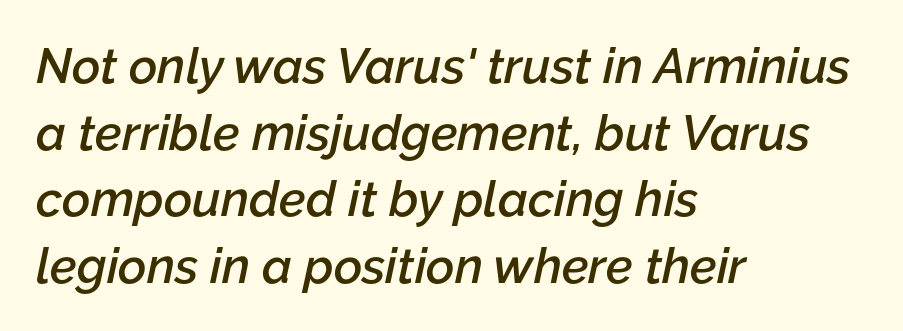
Q: Is the text bold? A: Semi-bold.
Q: Is the text italic (slanted)? A: Yes, it leans right by about 12 degrees.
Q: Is the text underlined? A: No.
Q: How is the paragraph aligned? A: Left-aligned.
Q: Is the spacing between letters normal or unusually wide? A: Normal.
Q: Is the spacing between lines tight, normal or loose? A: Normal.
Q: Width (condensed, normal, or wide)? A: Normal.
Q: Stroke contrast? A: Low.
Q: x-height? A: Medium.
Q: Monospaced? A: No.
